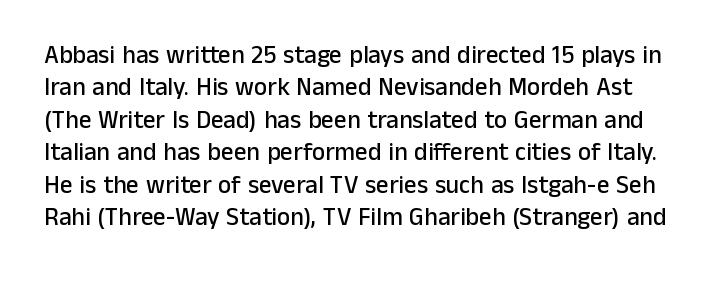
The image shows 25 px text type, upright; set normal line spacing (1.3x), normal letter spacing, not underlined.
